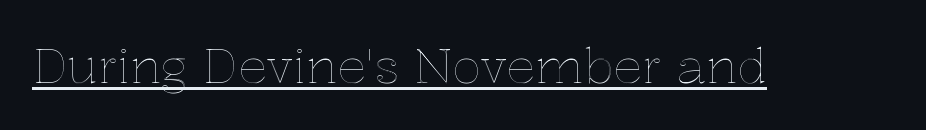
This sample has the flowing, uneven cadence of proportional lettering. The rendering uses the underline text-decoration. The gaps between neighbouring characters are ordinary and unremarkable. Quick note: not italic, upright.
